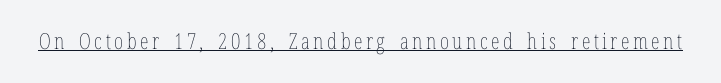
This sample uses an upright cut, with every glyph sitting square on the baseline. The face used here appears with an underline applied. Is the stroke heavy? The answer is a plain regular-or-lighter.
